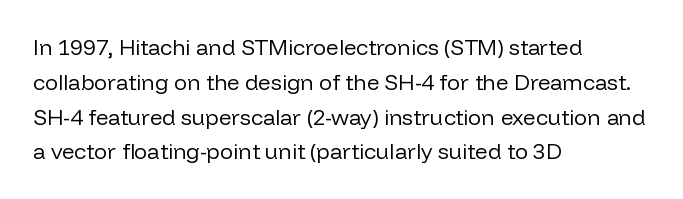
The image shows 22 px text type, upright; set left-aligned, normal line spacing (1.58x), normal letter spacing, not underlined.
